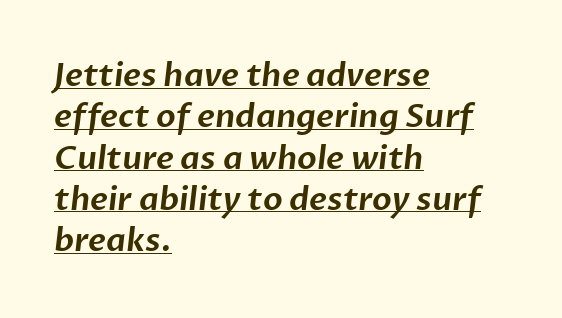
The image shows 32 px sans-serif type; set left-aligned, normal line spacing (1.29x), normal letter spacing, underlined; low stroke contrast and a medium x-height.
